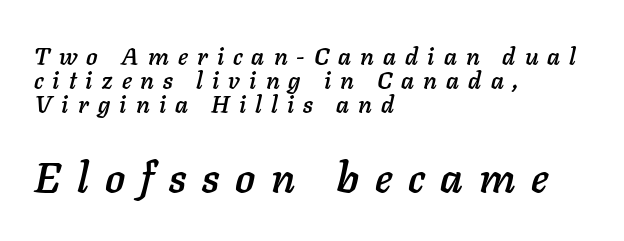
{"italic": "yes", "lean": "right", "slant_degrees": 11, "width": "normal", "stroke_contrast": "low", "x_height": "medium", "monospaced": "no", "underline": "no", "align": "left", "line_spacing": "tight", "line_spacing_ratio": 1.01, "letter_spacing": "wide", "letter_spacing_em": 0.38, "larger_block": "second", "size_ratio": 1.75, "glyph_px": 42}
